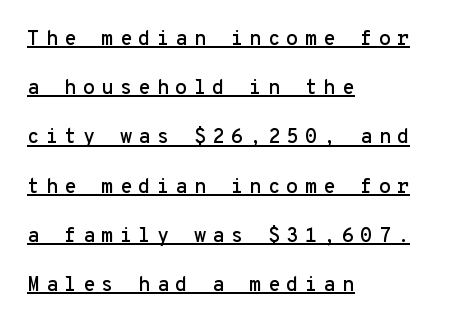
Q: Is the text italic (slanted)? A: No, it is upright.
Q: Is the text underlined? A: Yes.
Q: How is the paragraph aligned? A: Left-aligned.
Q: Is the spacing between letters normal or unusually wide? A: Unusually wide.
Q: Is the spacing between lines tight, normal or loose? A: Loose.
